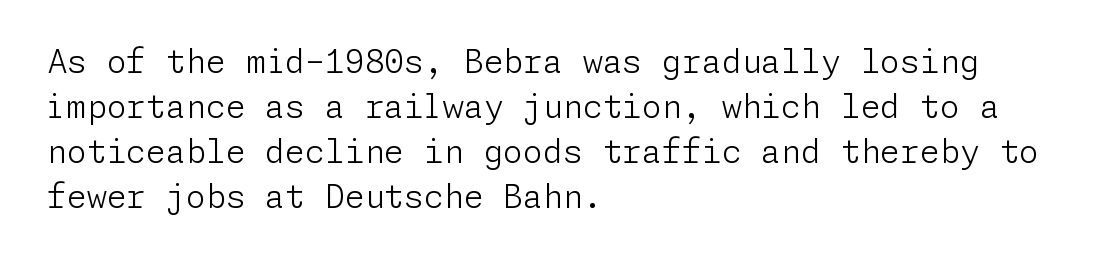
Q: Is the text bold? A: No.
Q: Is the text italic (slanted)? A: No, it is upright.
Q: Is the typeface a serif or a sans-serif typeface? A: Sans-serif.
Q: Is the text underlined? A: No.
Q: How is the paragraph aligned? A: Left-aligned.
Q: Is the spacing between letters normal or unusually wide? A: Normal.
Q: Is the spacing between lines tight, normal or loose? A: Normal.
Q: Width (condensed, normal, or wide)? A: Normal.
Q: Stroke contrast? A: Low.
Q: x-height? A: Medium.
